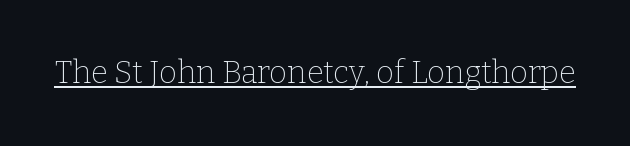
{"serif": "yes", "italic": "no", "bold": "no", "weight": "thin", "width": "normal", "stroke_contrast": "low", "x_height": "medium", "monospaced": "no", "underline": "yes", "letter_spacing": "normal", "letter_spacing_em": 0.0, "glyph_px": 31}
